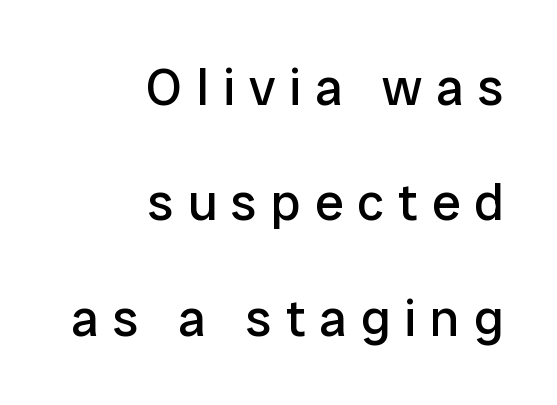
The image shows 52 px regular-weight sans-serif type, upright; set right-aligned, loose line spacing (2.22x), unusually wide letter spacing (+0.27 em), not underlined; low stroke contrast and a medium x-height.
